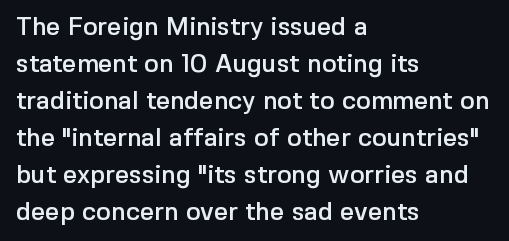
{"italic": "no", "underline": "no", "align": "left", "line_spacing": "normal", "line_spacing_ratio": 1.48, "letter_spacing": "normal", "letter_spacing_em": 0.0, "glyph_px": 25}
